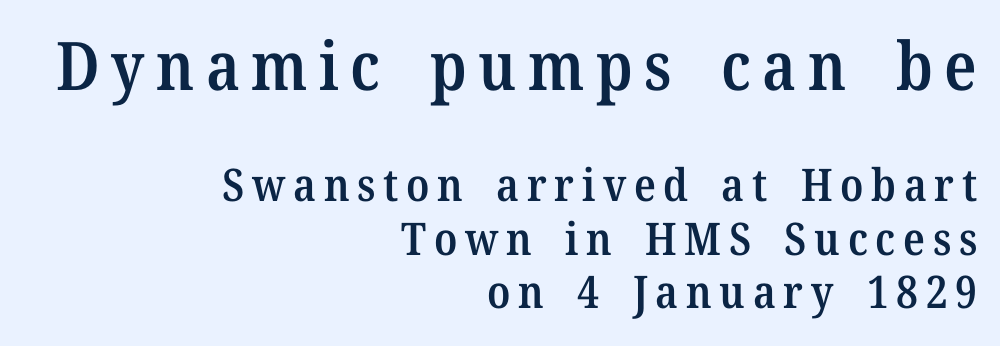
{"serif": "yes", "italic": "no", "bold": "semi", "weight": "semibold", "width": "normal", "stroke_contrast": "medium", "x_height": "medium", "monospaced": "no", "underline": "no", "align": "right", "line_spacing_ratio": 1.19, "larger_block": "first", "size_ratio": 1.49, "glyph_px": 67}
